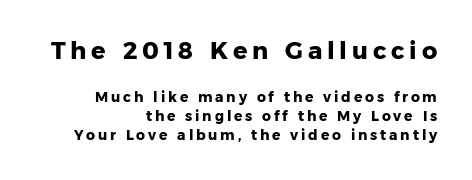
Q: Is the text bold? A: Yes.
Q: Is the text italic (slanted)? A: No, it is upright.
Q: Is the text underlined? A: No.
Q: How is the paragraph aligned? A: Right-aligned.
Q: Is the spacing between letters normal or unusually wide? A: Unusually wide.
Q: Is the spacing between lines tight, normal or loose? A: Normal.
Q: Which block of text is set in a larger size, the first (top) or the second (bottom)? A: The first (top) one.
